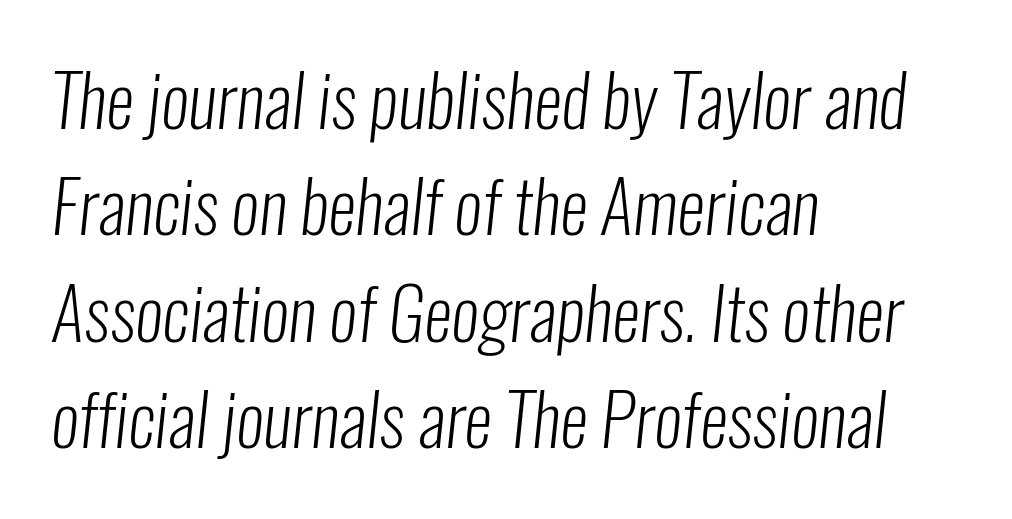
A student would call this left alignment; a typographer would say flush left, rag right. The font is comparable to plain body text, perhaps lighter. Check where the strokes stop: nothing finishes them off — pure sans. This sample has the flowing, uneven cadence of proportional lettering.
